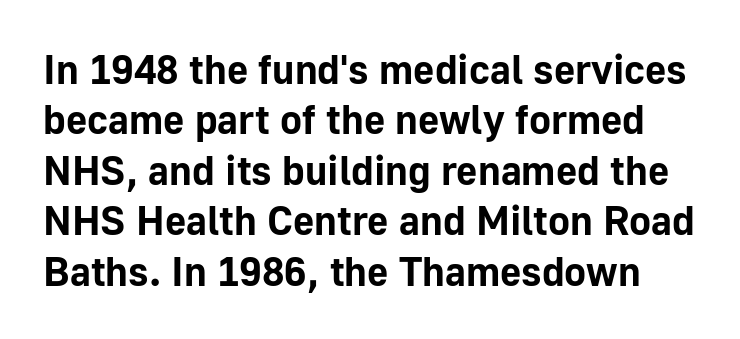
{"serif": "no", "italic": "no", "bold": "yes", "weight": "bold", "width": "normal", "stroke_contrast": "low", "x_height": "medium", "monospaced": "no", "underline": "no", "line_spacing_ratio": 1.23, "letter_spacing": "normal", "letter_spacing_em": 0.0, "glyph_px": 41}
